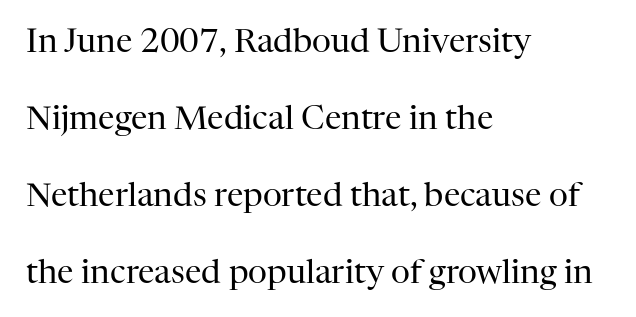
Vertically, the passage feels expansive, rows floating well apart. Does extra space separate the letters? No, they use regular spacing. The cut favours lightness, reaching ordinary text weight at its darkest. Looks like regular typesetting: each glyph gets only the width it needs. The passage shown is not underscored anywhere. This rendering uses left alignment, leaving the right contour irregular.
